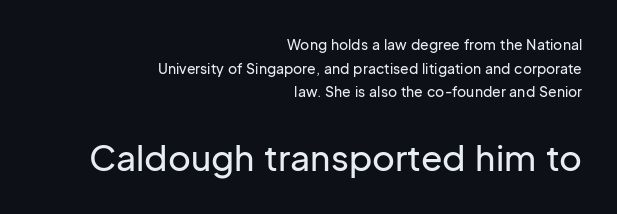
The image shows 35 px sans-serif type, upright; set right-aligned, normal line spacing (1.68x), normal letter spacing, not underlined; the second (bottom) block is 2.5x larger; low stroke contrast and a medium x-height.
